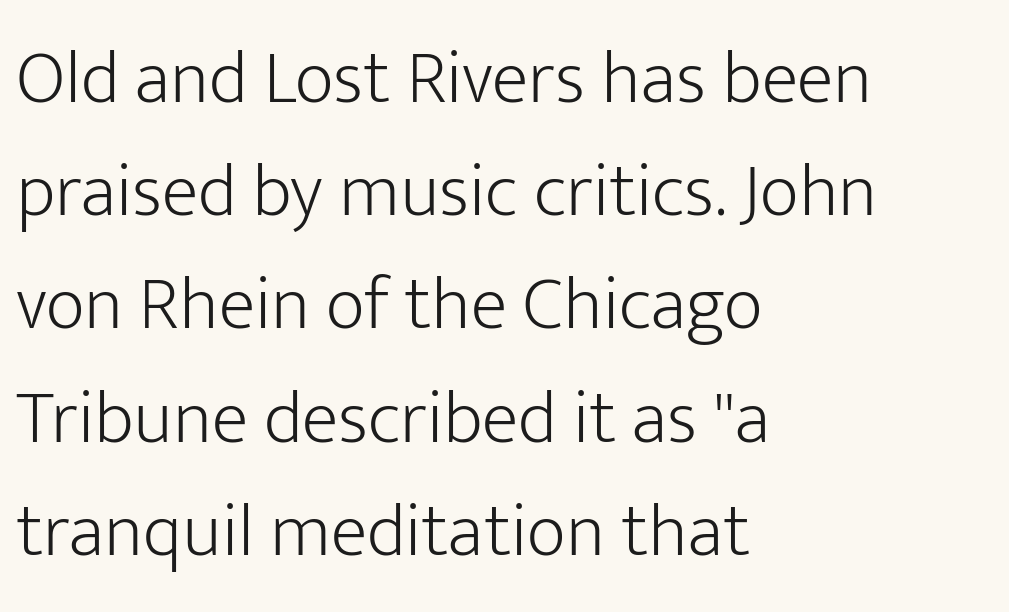
The image shows 76 px light sans-serif type, upright; set left-aligned, normal line spacing (1.49x), normal letter spacing, not underlined; low stroke contrast and a medium x-height.
